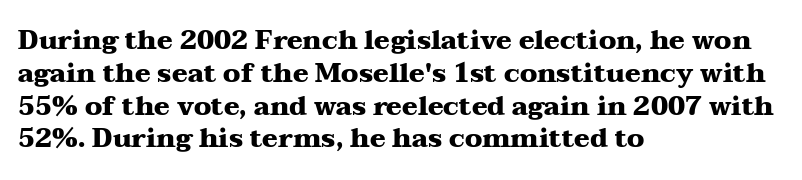
{"italic": "no", "bold": "yes", "underline": "no", "align": "left", "line_spacing": "normal", "line_spacing_ratio": 1.26, "letter_spacing": "normal", "letter_spacing_em": 0.0, "glyph_px": 26}
